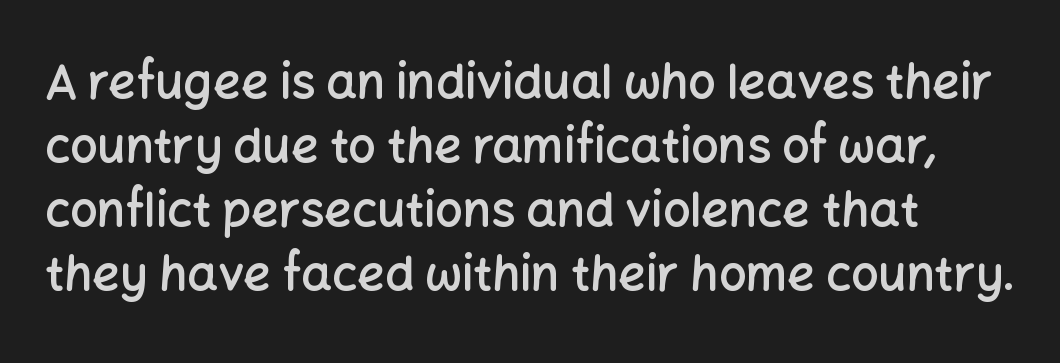
The image shows 48 px semibold sans-serif type, upright; set normal line spacing (1.33x), normal letter spacing, not underlined; low stroke contrast and a medium x-height.
